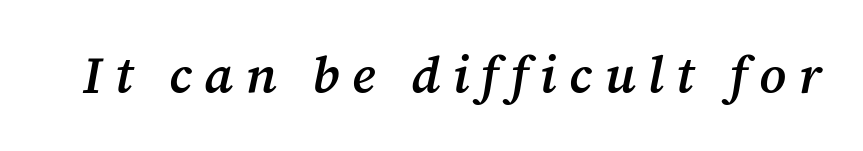
Q: Is the text bold? A: Semi-bold.
Q: Is the text italic (slanted)? A: Yes, it leans right by about 12 degrees.
Q: Is the typeface a serif or a sans-serif typeface? A: Serif.
Q: Is the text underlined? A: No.
Q: Is the spacing between letters normal or unusually wide? A: Unusually wide.
Q: Width (condensed, normal, or wide)? A: Normal.
Q: Stroke contrast? A: Medium.
Q: x-height? A: Medium.
Q: Monospaced? A: No.
